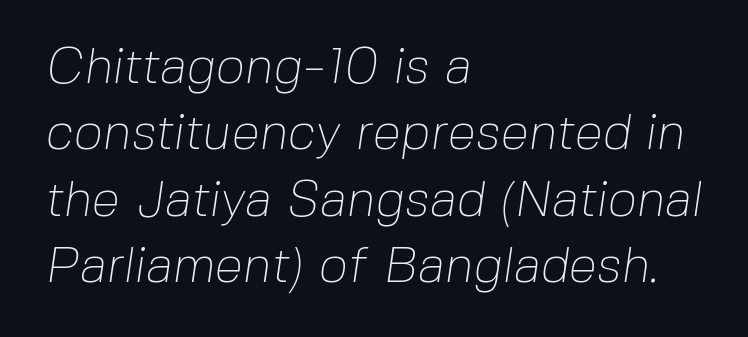
The image shows 51 px thin sans-serif type; set left-aligned, normal line spacing (1.3x), normal letter spacing, not underlined; low stroke contrast and a medium x-height.
